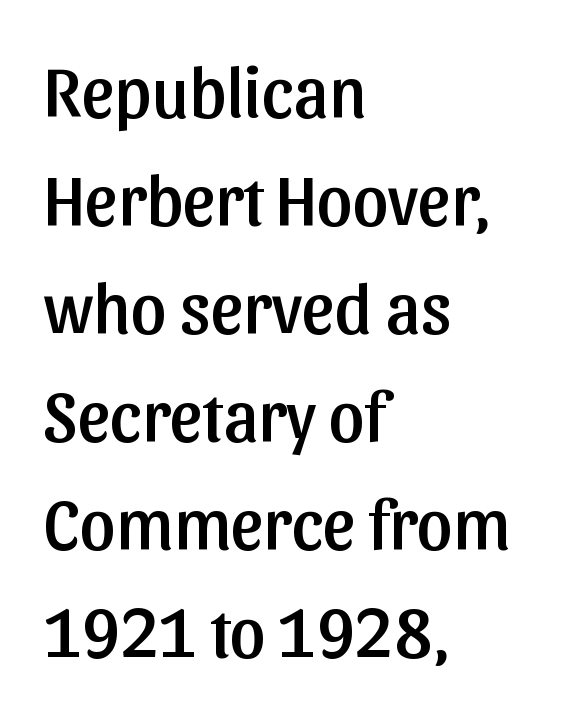
{"serif": "no", "italic": "no", "width": "normal", "stroke_contrast": "low", "x_height": "medium", "monospaced": "no", "underline": "no", "align": "left", "line_spacing": "normal", "line_spacing_ratio": 1.52, "letter_spacing": "normal", "letter_spacing_em": 0.0, "glyph_px": 71}
